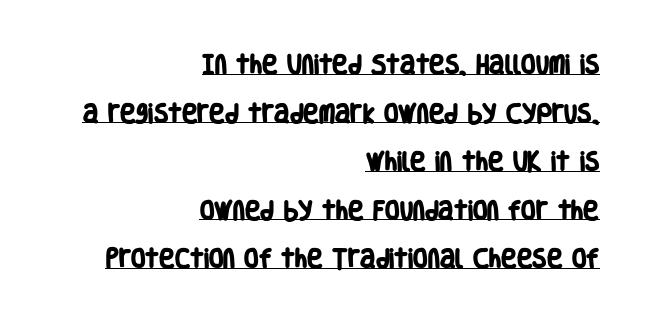
These lines are set flush right with a ragged left edge. What stands out about the letter spacing? Nothing — it is the standard amount. The passage shown stacks its lines with a broad gap. The glyphs are accompanied by a horizontal stroke just below them.
